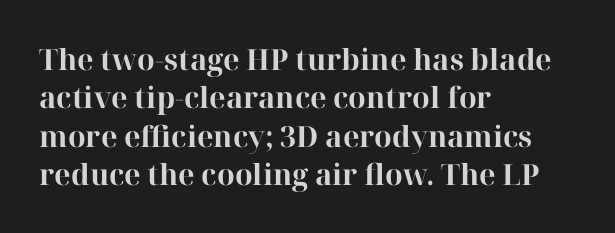
Q: Is the text bold? A: Yes.
Q: Is the text italic (slanted)? A: No, it is upright.
Q: Is the typeface a serif or a sans-serif typeface? A: Serif.
Q: Is the text underlined? A: No.
Q: How is the paragraph aligned? A: Left-aligned.
Q: Is the spacing between letters normal or unusually wide? A: Normal.
Q: Is the spacing between lines tight, normal or loose? A: Normal.
Q: Width (condensed, normal, or wide)? A: Normal.
Q: Stroke contrast? A: High.
Q: x-height? A: Medium.
Q: Monospaced? A: No.
